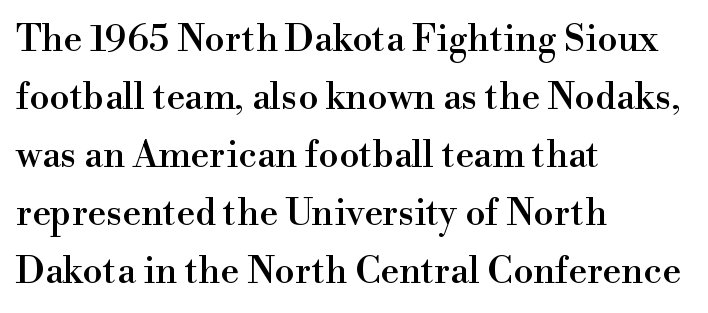
The rendering keeps characters at their native spacing. A student would call this left alignment; a typographer would say flush left, rag right. These lines sit exactly where default settings would place them. Classification — serif.
